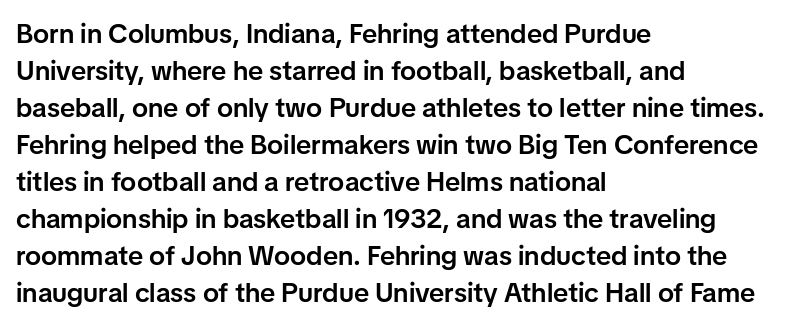
{"italic": "no", "bold": "semi", "underline": "no", "align": "left", "line_spacing": "normal", "line_spacing_ratio": 1.37, "letter_spacing": "normal", "letter_spacing_em": 0.0, "glyph_px": 27}
